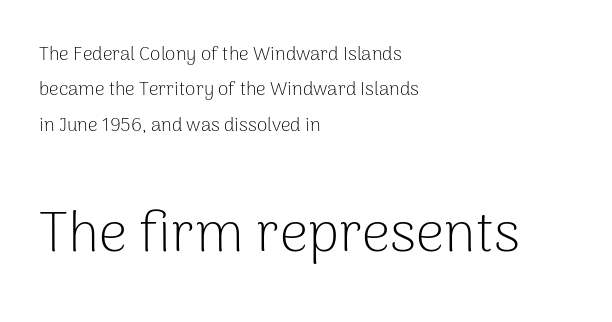
Check the space under the baseline: it is left empty. A typesetter would label this face a sans. Visually, the bottom section dominates because its glyphs are scaled up. These lines stack with their left ends in a neat column. Caption: face not bold, strokes unweighted.
